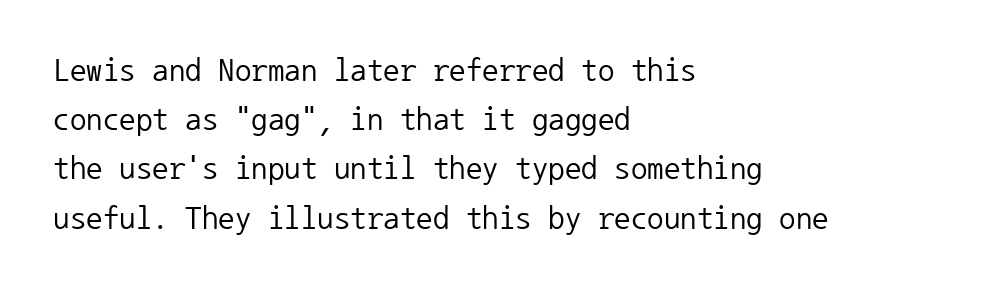
Q: Is the text bold? A: No.
Q: Is the text italic (slanted)? A: No, it is upright.
Q: Is the typeface a serif or a sans-serif typeface? A: Sans-serif.
Q: Is the text underlined? A: No.
Q: How is the paragraph aligned? A: Left-aligned.
Q: Is the spacing between letters normal or unusually wide? A: Normal.
Q: Is the spacing between lines tight, normal or loose? A: Normal.
Q: Width (condensed, normal, or wide)? A: Normal.
Q: Stroke contrast? A: Low.
Q: x-height? A: Medium.
Q: Monospaced? A: Yes.
